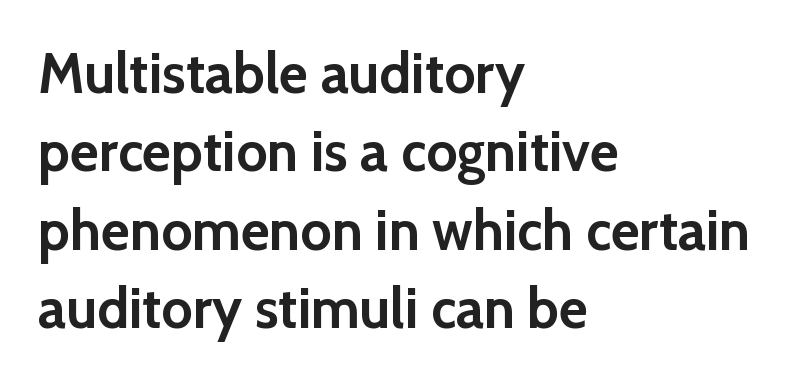
{"serif": "no", "italic": "no", "bold": "yes", "weight": "semibold", "width": "normal", "x_height": "medium", "monospaced": "no", "underline": "no", "align": "left", "line_spacing": "normal", "line_spacing_ratio": 1.4, "letter_spacing": "normal", "letter_spacing_em": 0.0, "glyph_px": 56}
